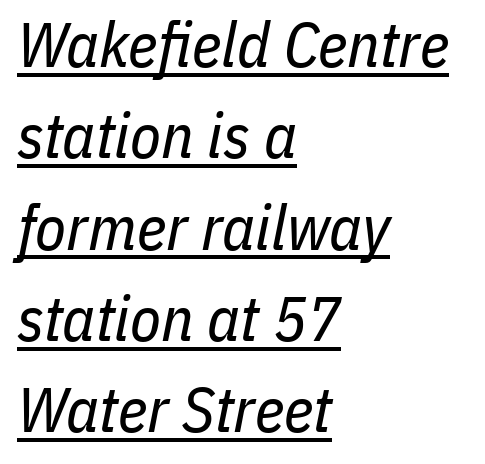
The image shows 63 px regular-weight, condensed type, italic (leaning right); set left-aligned, normal line spacing (1.45x), normal letter spacing, underlined; low stroke contrast and a medium x-height.
